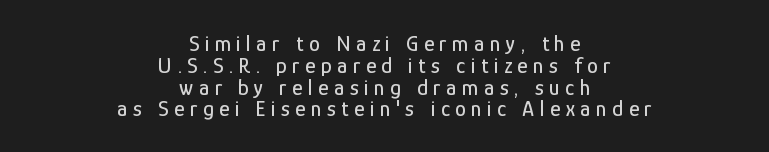
The image shows 22 px text type, upright; set centered, tight line spacing (0.99x), unusually wide letter spacing (+0.25 em), not underlined.
